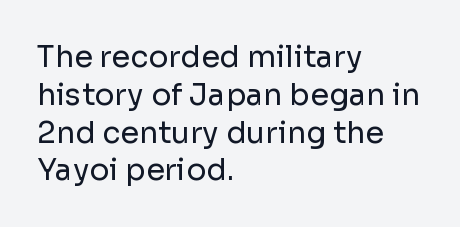
Letters have the restrained weight of plain body copy at most. Characters follow at the spacing the type designer built in. Honestly, there is no underline to notice here at all. The typesetter chose a ragged-right arrangement here. Character widths vary here, with narrow letters taking less room than wide ones. Normally led — the rows are evenly, conventionally spaced.
